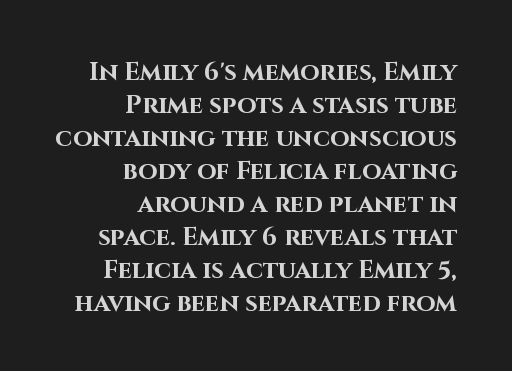
{"italic": "no", "bold": "yes", "underline": "no", "align": "right", "line_spacing": "normal", "line_spacing_ratio": 1.32, "letter_spacing": "normal", "letter_spacing_em": 0.0, "glyph_px": 25}
